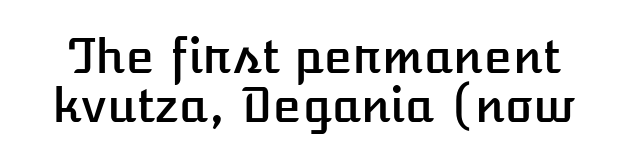
The image shows 47 px text type, upright; set tight line spacing (1.04x), normal letter spacing, not underlined; low stroke contrast and a medium x-height.
